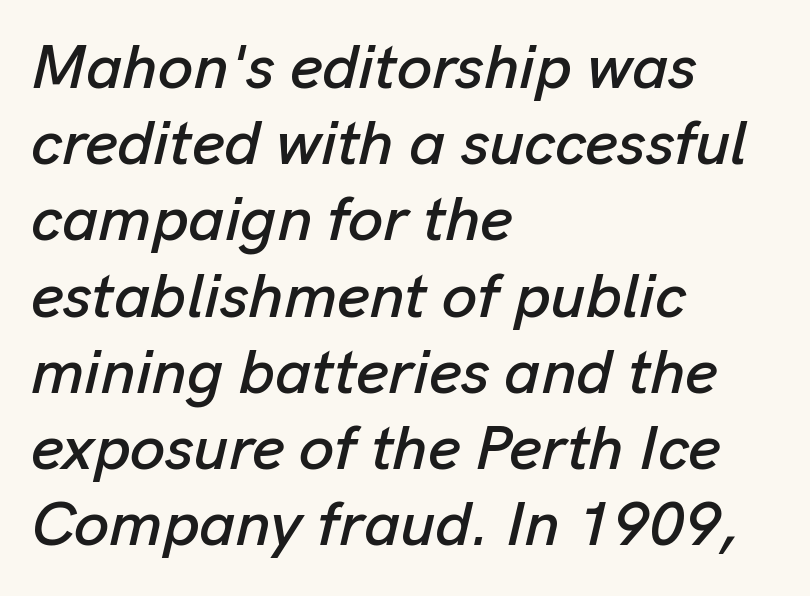
{"italic": "yes", "lean": "right", "slant_degrees": 13, "width": "normal", "stroke_contrast": "low", "x_height": "medium", "monospaced": "no", "underline": "no", "align": "left", "line_spacing_ratio": 1.21, "letter_spacing": "normal", "letter_spacing_em": 0.0, "glyph_px": 63}
